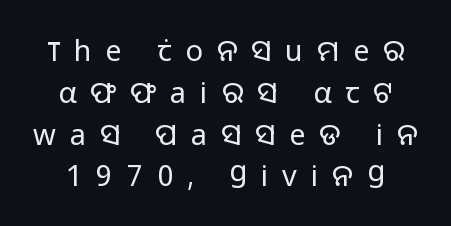
Q: Is the text bold? A: No.
Q: Is the text italic (slanted)? A: No, it is upright.
Q: Is the typeface a serif or a sans-serif typeface? A: Sans-serif.
Q: Is the text underlined? A: No.
Q: Is the spacing between letters normal or unusually wide? A: Unusually wide.
Q: Is the spacing between lines tight, normal or loose? A: Normal.
Q: Width (condensed, normal, or wide)? A: Normal.
Q: Stroke contrast? A: Low.
Q: x-height? A: Medium.
Q: Monospaced? A: No.
